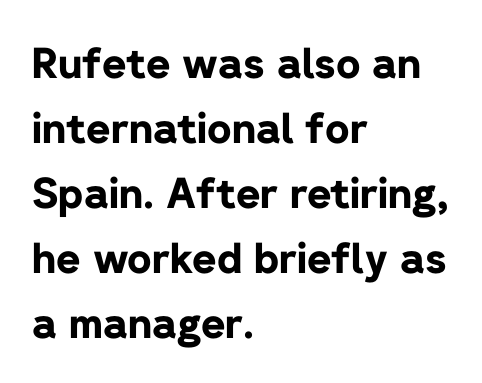
{"serif": "no", "italic": "no", "bold": "yes", "weight": "bold", "width": "normal", "stroke_contrast": "low", "x_height": "medium", "monospaced": "no", "underline": "no", "align": "left", "line_spacing": "normal", "line_spacing_ratio": 1.55, "letter_spacing": "normal", "letter_spacing_em": 0.0, "glyph_px": 42}
